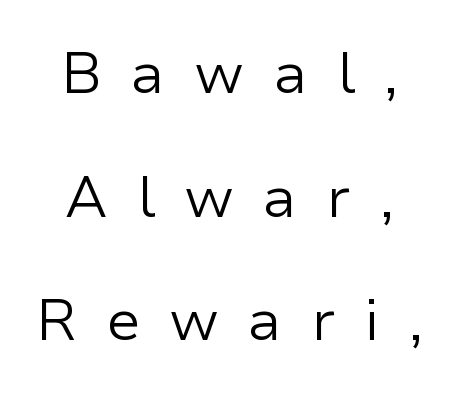
The image shows 58 px regular-weight sans-serif type, upright; set loose line spacing (2.13x), unusually wide letter spacing (+0.49 em), not underlined; low stroke contrast and a medium x-height.
